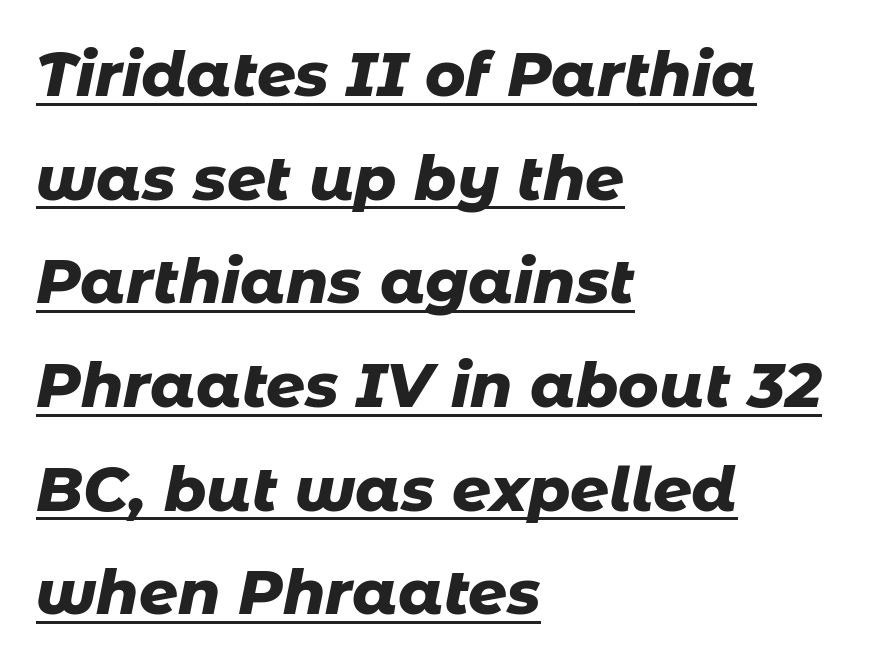
{"italic": "yes", "lean": "right", "slant_degrees": 11, "bold": "yes", "weight": "heavy", "width": "normal", "stroke_contrast": "low", "x_height": "medium", "monospaced": "no", "underline": "yes", "align": "left", "line_spacing": "normal", "line_spacing_ratio": 1.7, "letter_spacing": "normal", "letter_spacing_em": 0.0, "glyph_px": 61}
